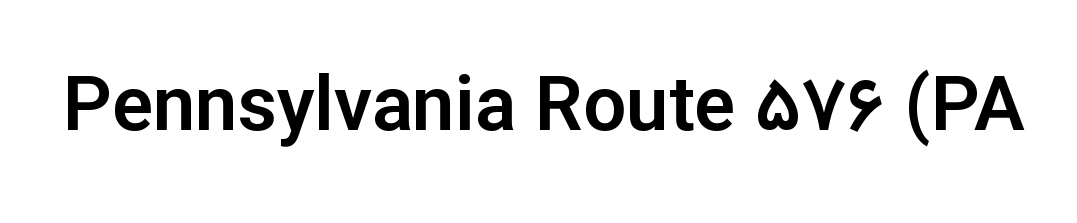
This sample has the flowing, uneven cadence of proportional lettering. This sample uses an upright cut, with every glyph sitting square on the baseline. Unlike a traditional serif, this face leaves its strokes unadorned. Between one letter and the next there's only the usual sliver of space. Lines of text with bare space underneath.
